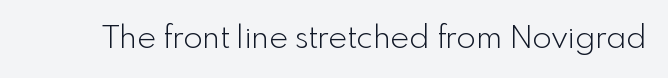
The image shows 32 px light sans-serif type, upright; set normal letter spacing, not underlined; a small x-height.
